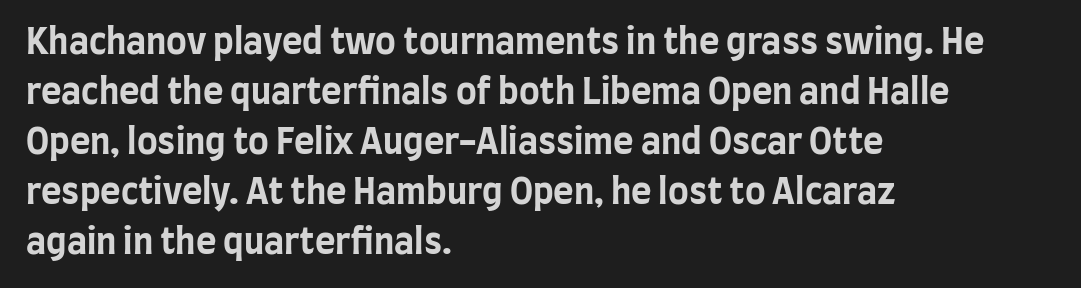
Note the varied advance widths — an 'i' is clearly narrower than an 'm'. Whoever set this chose a conventional vertical rhythm. Check the space under the baseline: it is left empty. The sample has been set heavy, in full bold. You can tell it's not italic because the verticals are truly vertical.
